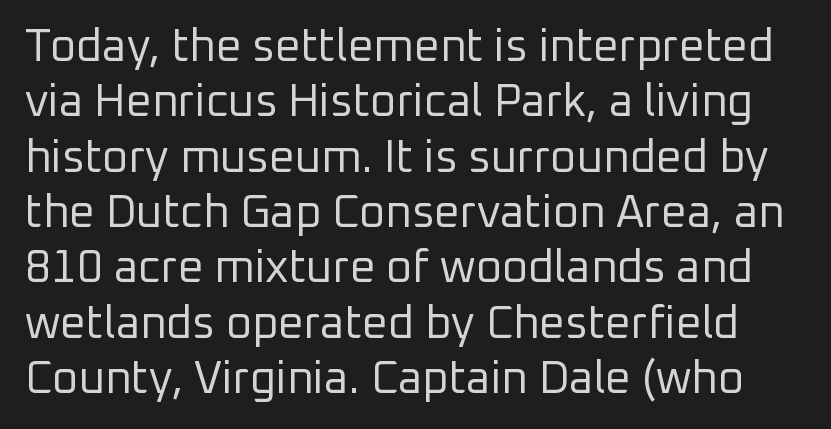
The weight would be labelled regular, book, light, or lighter still. Tracking value appears to be zero — textbook default spacing. Has an underline been added? It has not. Character widths vary here, with narrow letters taking less room than wide ones.
